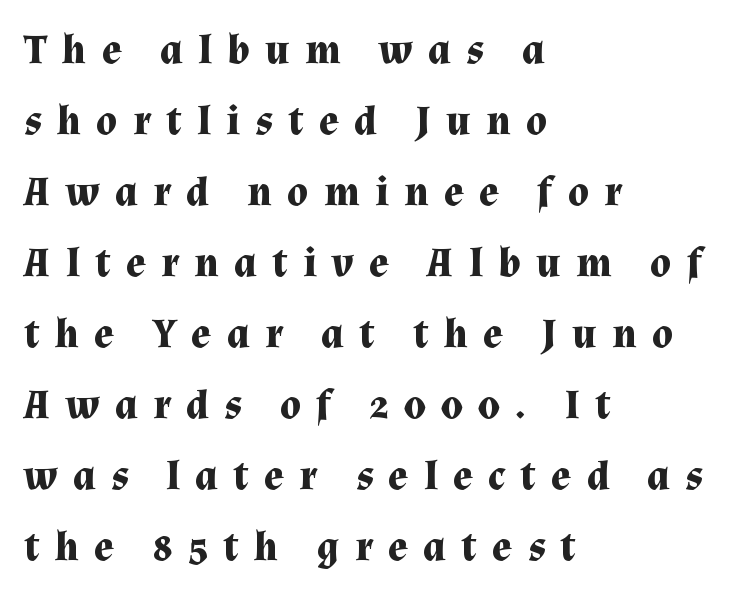
{"serif": "yes", "italic": "no", "bold": "yes", "weight": "bold", "width": "normal", "stroke_contrast": "medium", "x_height": "medium", "monospaced": "no", "underline": "no", "align": "left", "line_spacing_ratio": 1.73, "letter_spacing": "wide", "letter_spacing_em": 0.38, "glyph_px": 41}
